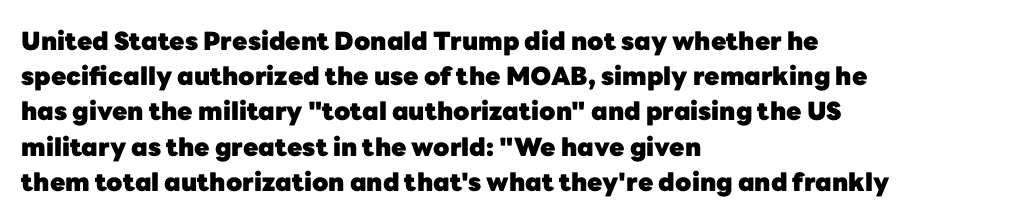
Here the glyphs are tracked normally, forming tight word shapes. Posture: upright roman. Plain, unruled lines of type. Leading matches the norm, producing a regular column.
